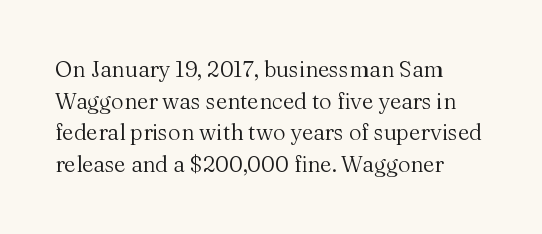
Q: Is the text bold? A: No.
Q: Is the text italic (slanted)? A: No, it is upright.
Q: Is the text underlined? A: No.
Q: How is the paragraph aligned? A: Left-aligned.
Q: Is the spacing between letters normal or unusually wide? A: Normal.
Q: Is the spacing between lines tight, normal or loose? A: Normal.
